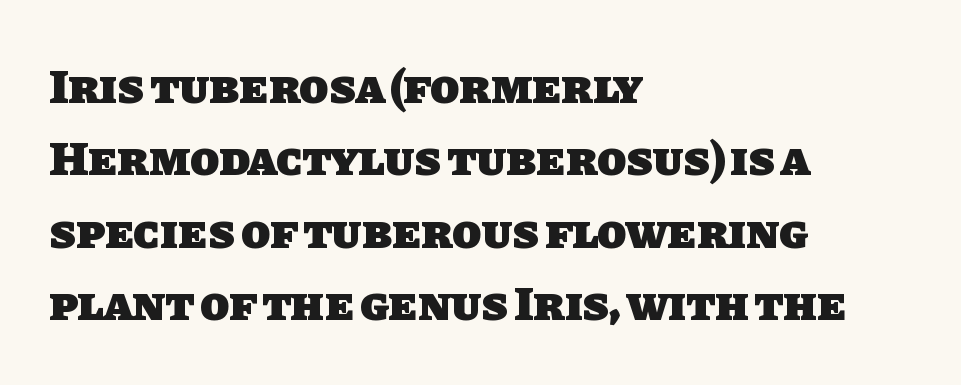
Q: Is the text bold? A: Yes.
Q: Is the typeface a serif or a sans-serif typeface? A: Sans-serif.
Q: Is the text underlined? A: No.
Q: How is the paragraph aligned? A: Left-aligned.
Q: Is the spacing between letters normal or unusually wide? A: Normal.
Q: Is the spacing between lines tight, normal or loose? A: Normal.
Q: Width (condensed, normal, or wide)? A: Normal.
Q: Stroke contrast? A: Low.
Q: x-height? A: Large.
Q: Monospaced? A: No.
